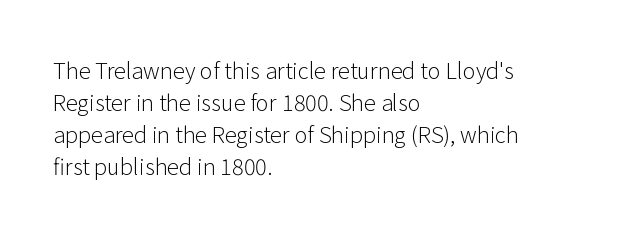
Weight: in the light-to-regular range. These lines keep a tight, regular rhythm from letter to letter. Any mark beneath the type? The region is blank. Left-aligned paragraph, ragged on the right. If you drew a line through each stem, it would be perfectly vertical. Honestly, the row spacing looks completely unremarkable.
